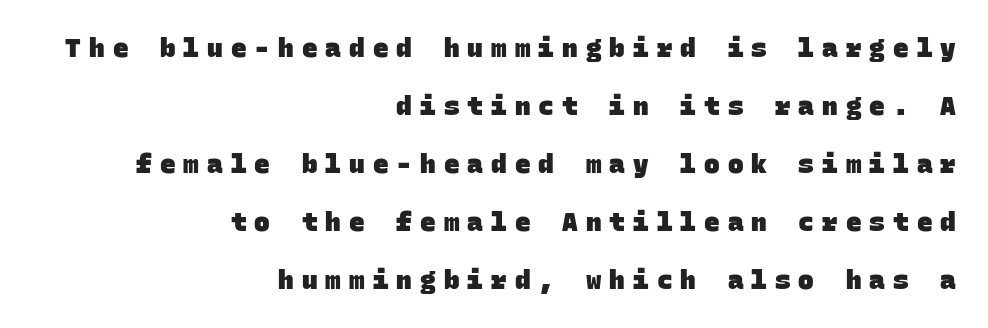
This block would shrink considerably if given ordinary leading; it's expanded now. The passage shown has open, widely tracked lettering throughout. Pretty heavy lettering here — definitely bold. Each line ends at the same right margin while the left side varies.
